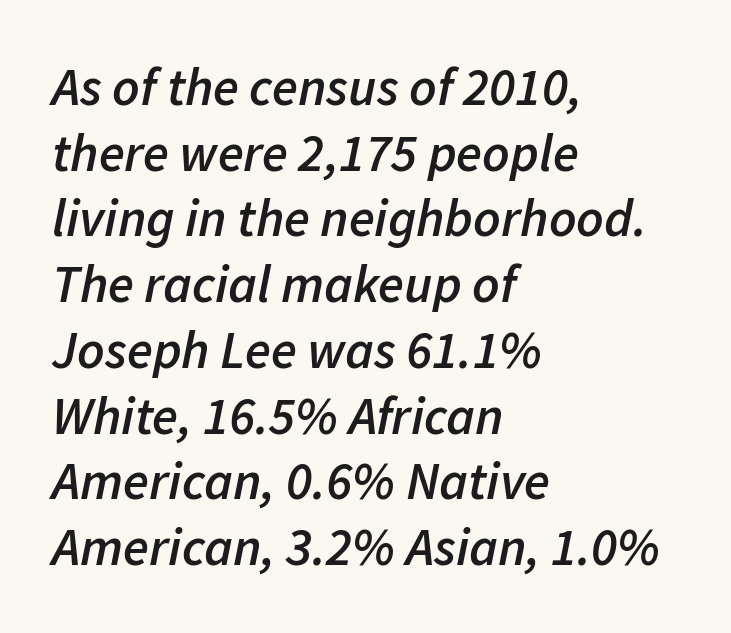
The image shows 53 px semibold type, italic (leaning right); set left-aligned, line spacing 1.24x, normal letter spacing, not underlined; low stroke contrast and a medium x-height.
